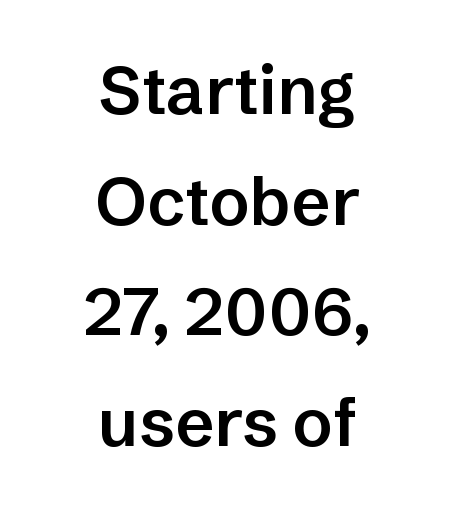
{"serif": "no", "italic": "no", "bold": "semi", "weight": "semibold", "width": "normal", "stroke_contrast": "low", "x_height": "medium", "monospaced": "no", "underline": "no", "align": "center", "line_spacing": "normal", "line_spacing_ratio": 1.65, "letter_spacing": "normal", "letter_spacing_em": 0.0, "glyph_px": 67}
